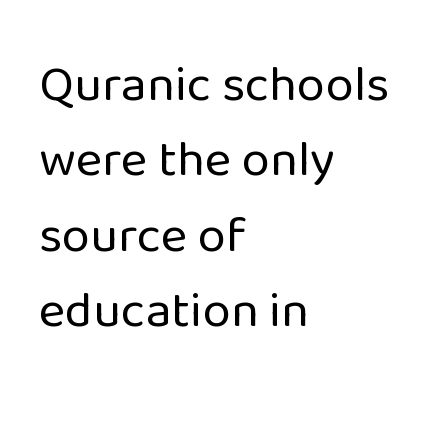
{"serif": "no", "italic": "no", "bold": "no", "weight": "regular", "width": "normal", "stroke_contrast": "low", "x_height": "medium", "monospaced": "no", "underline": "no", "align": "left", "line_spacing": "normal", "line_spacing_ratio": 1.48, "letter_spacing": "normal", "letter_spacing_em": 0.0, "glyph_px": 51}
